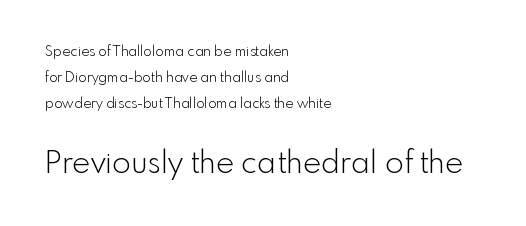
The image shows 31 px light sans-serif type, upright; set left-aligned, line spacing 1.86x, normal letter spacing, not underlined; the second (bottom) block is 2.21x larger; a small x-height.
